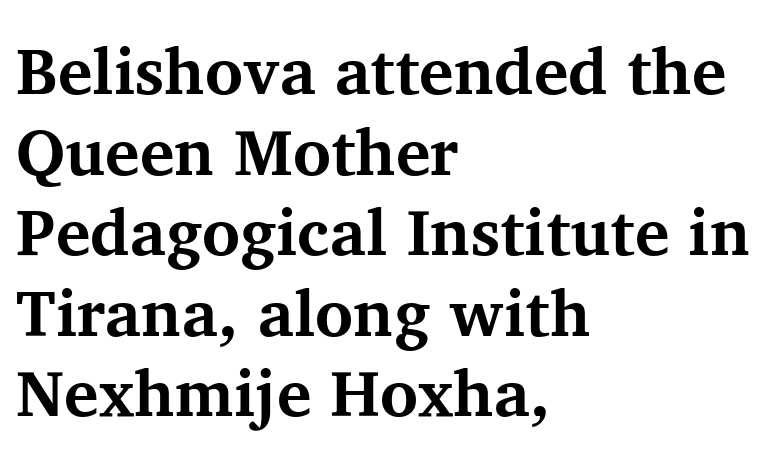
The image shows 65 px bold serif type, upright; set left-aligned, line spacing 1.24x, normal letter spacing, not underlined; medium stroke contrast and a medium x-height.
